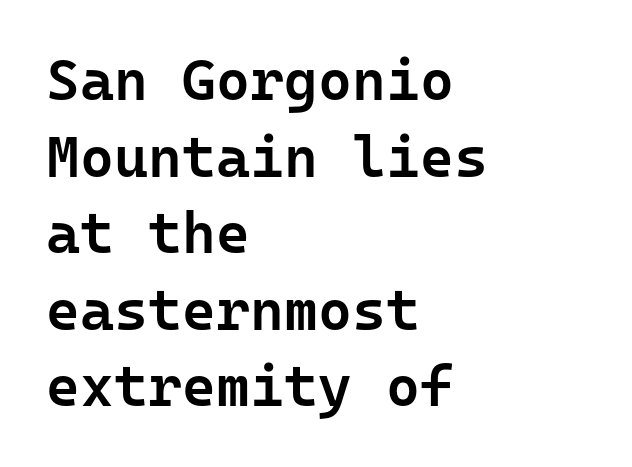
{"serif": "no", "italic": "no", "bold": "semi", "weight": "semibold", "width": "normal", "stroke_contrast": "low", "x_height": "medium", "monospaced": "yes", "underline": "no", "align": "left", "line_spacing": "normal", "line_spacing_ratio": 1.32, "letter_spacing": "normal", "letter_spacing_em": 0.0, "glyph_px": 58}
